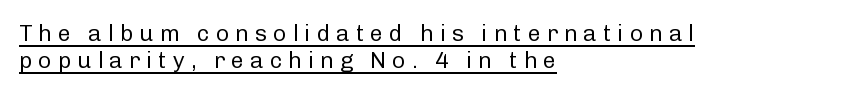
The cut favours lightness, reaching ordinary text weight at its darkest. Someone cranked the tracking dial way up on this one. Every character sits straight up, as roman type does. Beneath each row of characters lies a ruled line. Visually the block forms a straight wall on the left and a jagged coastline on the right.
